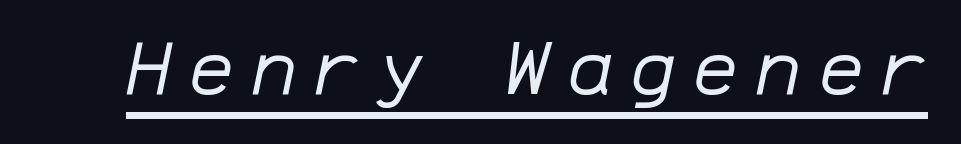
Q: Is the text bold? A: No.
Q: Is the text italic (slanted)? A: Yes, it leans right by about 12 degrees.
Q: Is the text underlined? A: Yes.
Q: Is the spacing between letters normal or unusually wide? A: Unusually wide.
Q: Width (condensed, normal, or wide)? A: Normal.
Q: Stroke contrast? A: Low.
Q: x-height? A: Medium.
Q: Monospaced? A: Yes.
